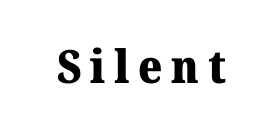
Q: Is the text bold? A: Yes.
Q: Is the text italic (slanted)? A: No, it is upright.
Q: Is the typeface a serif or a sans-serif typeface? A: Serif.
Q: Is the text underlined? A: No.
Q: Width (condensed, normal, or wide)? A: Normal.
Q: Stroke contrast? A: Medium.
Q: x-height? A: Medium.
Q: Monospaced? A: No.
